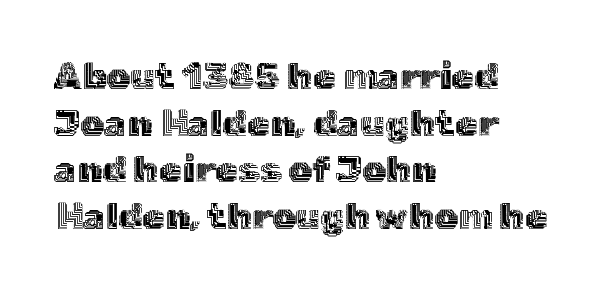
The image shows 37 px text type, upright; set left-aligned, normal line spacing (1.26x), normal letter spacing, not underlined; a medium x-height.
